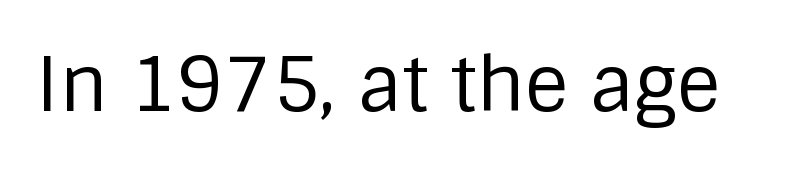
{"serif": "no", "italic": "no", "bold": "no", "weight": "regular", "width": "normal", "stroke_contrast": "low", "x_height": "large", "monospaced": "no", "underline": "no", "letter_spacing": "normal", "letter_spacing_em": 0.0, "glyph_px": 75}
